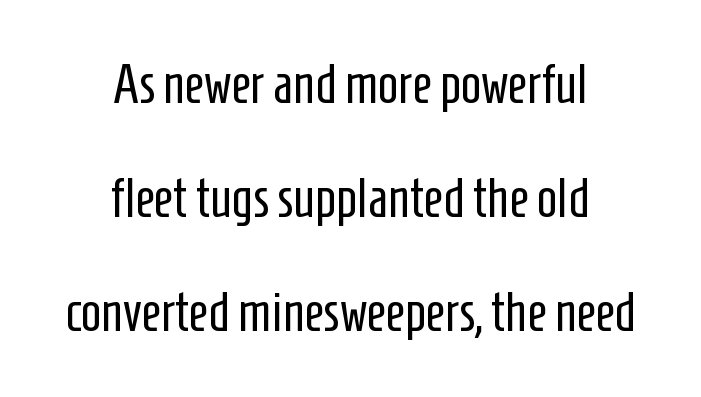
Q: Is the text bold? A: No.
Q: Is the text italic (slanted)? A: No, it is upright.
Q: Is the typeface a serif or a sans-serif typeface? A: Sans-serif.
Q: Is the text underlined? A: No.
Q: How is the paragraph aligned? A: Centered.
Q: Is the spacing between letters normal or unusually wide? A: Normal.
Q: Is the spacing between lines tight, normal or loose? A: Loose.
Q: Width (condensed, normal, or wide)? A: Condensed.
Q: Stroke contrast? A: Low.
Q: x-height? A: Medium.
Q: Monospaced? A: No.
